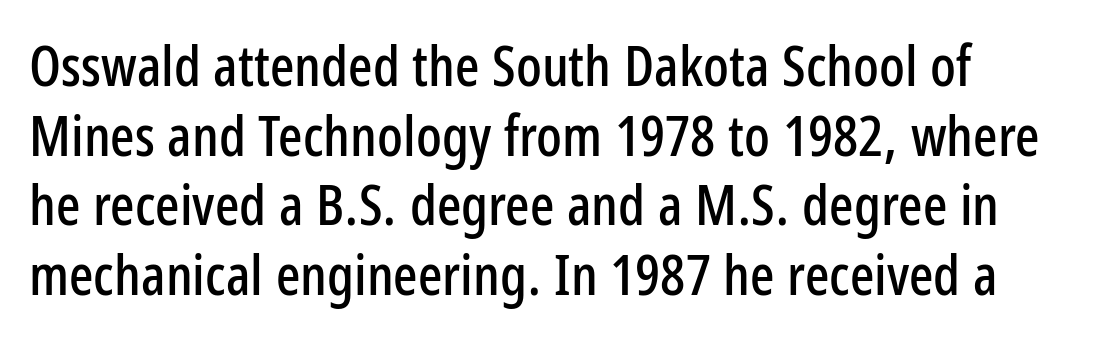
Q: Is the text italic (slanted)? A: No, it is upright.
Q: Is the typeface a serif or a sans-serif typeface? A: Sans-serif.
Q: Is the text underlined? A: No.
Q: Is the spacing between letters normal or unusually wide? A: Normal.
Q: Width (condensed, normal, or wide)? A: Condensed.
Q: Stroke contrast? A: Low.
Q: x-height? A: Medium.
Q: Monospaced? A: No.
